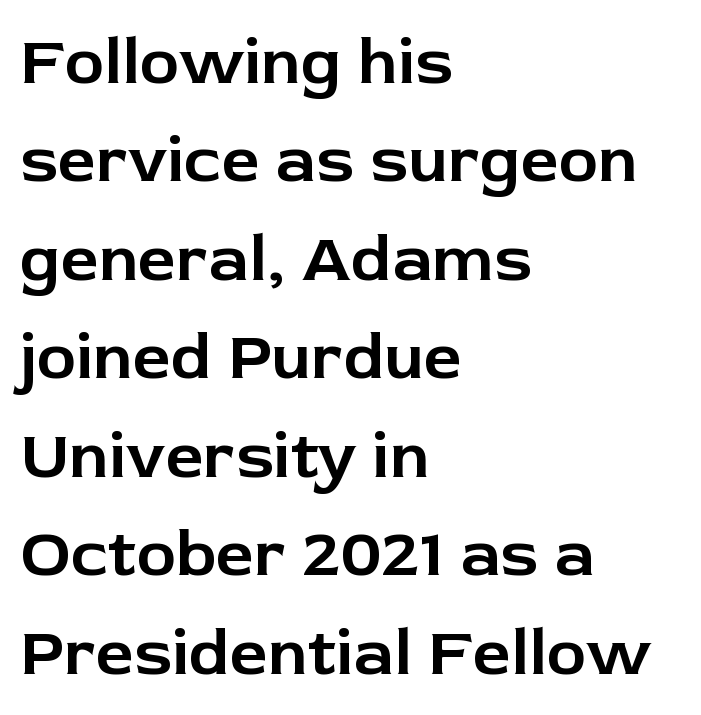
{"serif": "no", "italic": "no", "width": "normal", "stroke_contrast": "low", "x_height": "medium", "monospaced": "no", "underline": "no", "align": "left", "line_spacing": "normal", "line_spacing_ratio": 1.47, "letter_spacing": "normal", "letter_spacing_em": 0.0, "glyph_px": 67}
